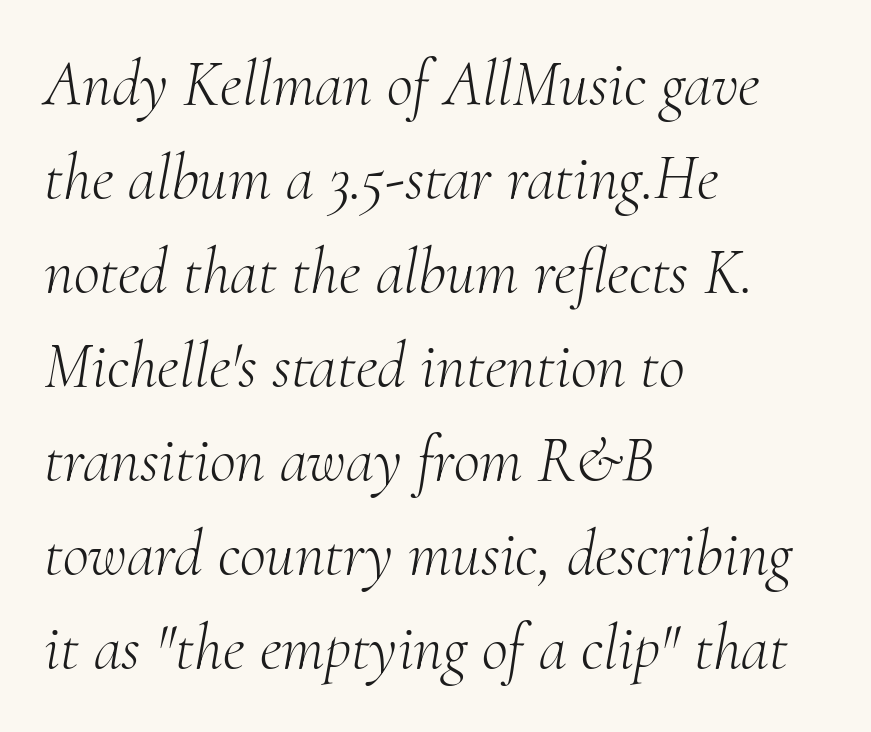
The image shows 64 px light serif type, italic (leaning right); set left-aligned, normal line spacing (1.47x), normal letter spacing, not underlined; medium stroke contrast and a small x-height.
